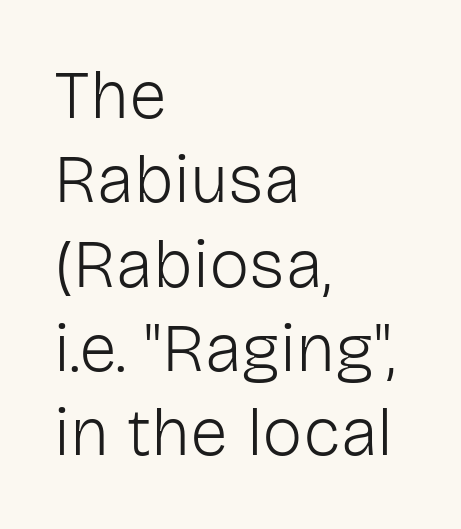
The image shows 68 px light sans-serif type, upright; set left-aligned, line spacing 1.24x, normal letter spacing, not underlined; low stroke contrast and a medium x-height.
